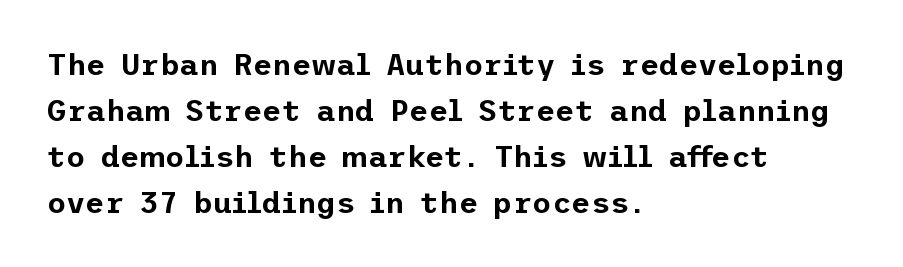
Do the letters lean? They stand straight. Descenders are the only things crossing below the line. Look at the bottom of the vertical strokes: they stop flat, with no serifs. Students, observe: this is what conventionally led text looks like. Students, note that the glyphs here touch the page at normal intervals.
